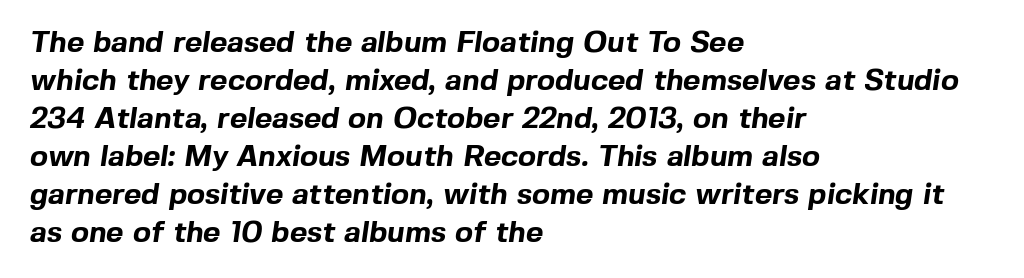
The image shows 30 px bold sans-serif type; set left-aligned, normal line spacing (1.27x), normal letter spacing, not underlined; a medium x-height.
